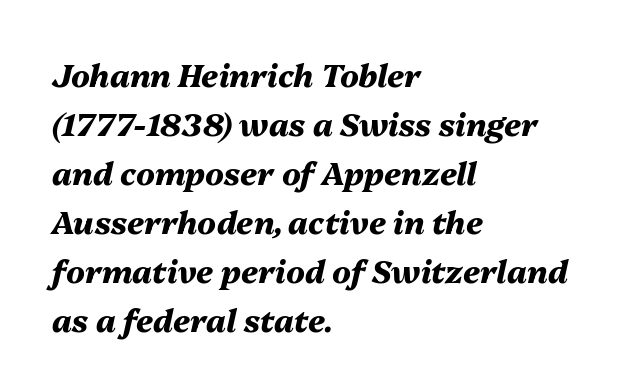
The image shows 31 px heavy type, italic (leaning right); set left-aligned, normal line spacing (1.58x), normal letter spacing, not underlined; medium stroke contrast and a medium x-height.
